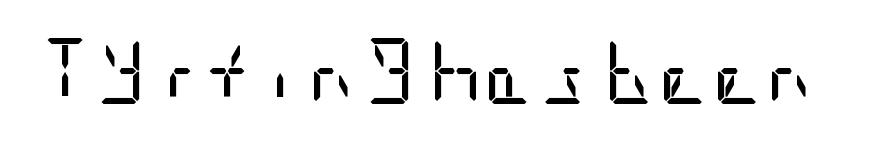
{"serif": "no", "italic": "no", "bold": "no", "weight": "regular", "width": "condensed", "stroke_contrast": "low", "x_height": "large", "underline": "no", "letter_spacing": "normal", "letter_spacing_em": 0.0, "glyph_px": 66}
